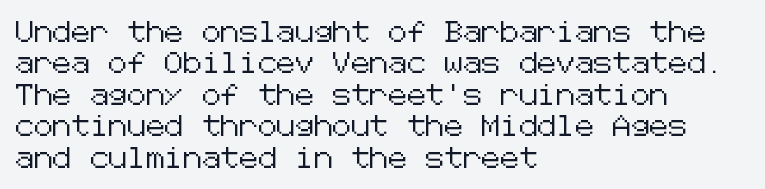
{"italic": "no", "underline": "no", "align": "left", "line_spacing": "normal", "line_spacing_ratio": 1.5, "letter_spacing": "normal", "letter_spacing_em": 0.0, "glyph_px": 21}
